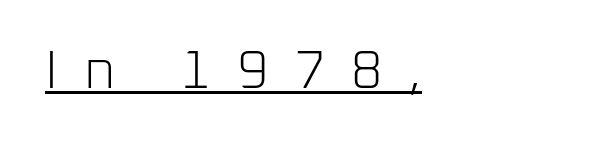
Grotesque or geometric, the face here clearly has no serifs. Inter-character spacing is expanded well beyond the font's built-in metrics. Is there an underline? Yes — a line sits under the letters. Does the lettering tilt? It doesn't — this is upright.
